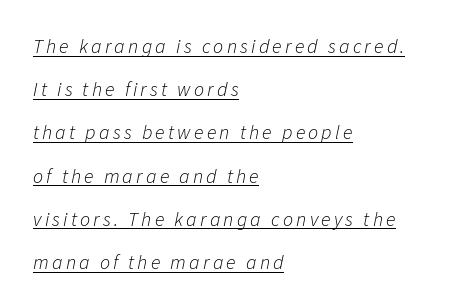
Q: Is the text bold? A: No.
Q: Is the text italic (slanted)? A: Yes, it leans right by about 11 degrees.
Q: Is the text underlined? A: Yes.
Q: How is the paragraph aligned? A: Left-aligned.
Q: Is the spacing between lines tight, normal or loose? A: Loose.
